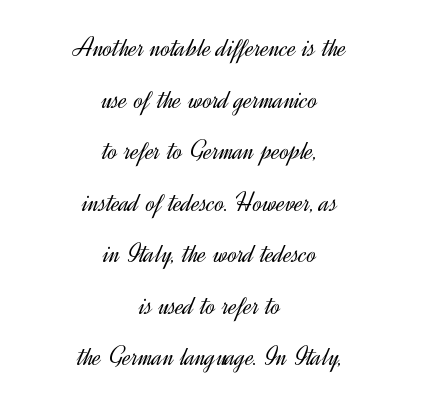
The image shows 28 px light sans-serif type; set centered, line spacing 1.84x, normal letter spacing, not underlined; a small x-height.
